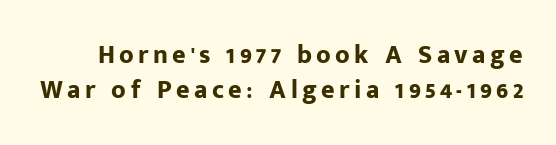
Caption: bold face, heavy strokes. The line-height multiplier appears to be the usual default. Words float on clear page, feet unadorned. The specimen reads as upright at a glance.
